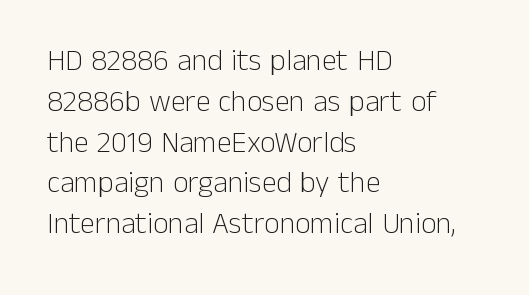
Q: Is the text bold? A: No.
Q: Is the text italic (slanted)? A: No, it is upright.
Q: Is the typeface a serif or a sans-serif typeface? A: Sans-serif.
Q: Is the text underlined? A: No.
Q: How is the paragraph aligned? A: Left-aligned.
Q: Is the spacing between letters normal or unusually wide? A: Normal.
Q: Is the spacing between lines tight, normal or loose? A: Normal.
Q: Width (condensed, normal, or wide)? A: Normal.
Q: Stroke contrast? A: Low.
Q: x-height? A: Medium.
Q: Monospaced? A: No.
